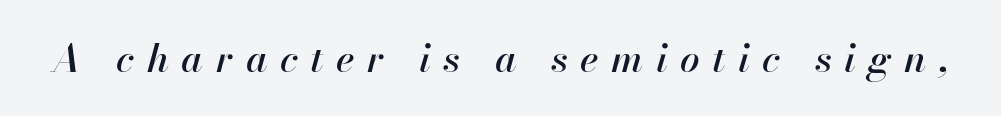
{"italic": "yes", "lean": "right", "slant_degrees": 13, "width": "normal", "stroke_contrast": "high", "x_height": "small", "monospaced": "no", "underline": "no", "letter_spacing": "wide", "letter_spacing_em": 0.32, "glyph_px": 39}
